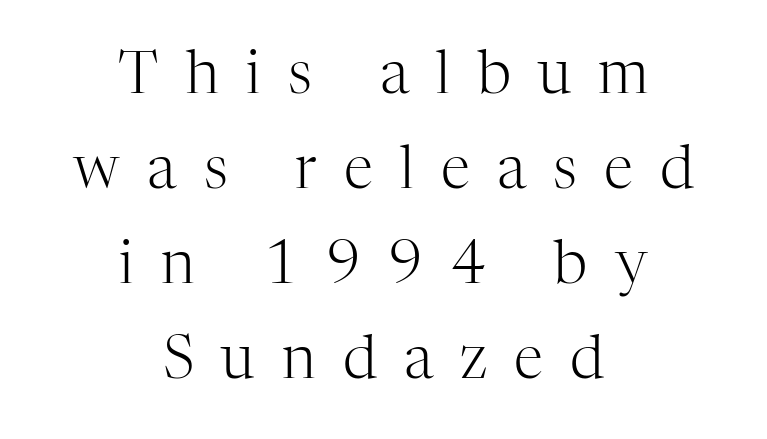
{"serif": "yes", "italic": "no", "bold": "no", "weight": "light", "width": "normal", "stroke_contrast": "high", "x_height": "medium", "monospaced": "no", "underline": "no", "align": "center", "line_spacing": "normal", "line_spacing_ratio": 1.61, "letter_spacing": "wide", "letter_spacing_em": 0.46, "glyph_px": 59}
